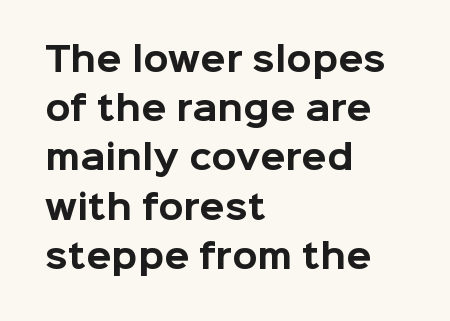
The passage shown is typed in a proportional face where columns would drift. This rendering features lettering with no underline. This sample uses an upright cut, with every glyph sitting square on the baseline. This sample uses a sans-serif face. The lines in this sample share a left origin and differ only in where they stop.
